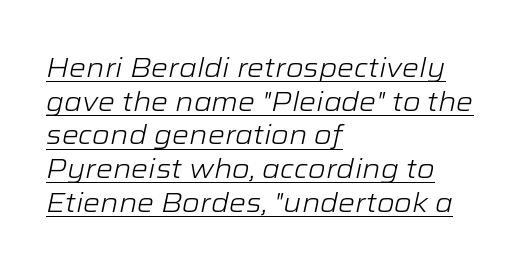
The image shows 27 px text type, italic (leaning right); set left-aligned, normal line spacing (1.25x), normal letter spacing, underlined.
